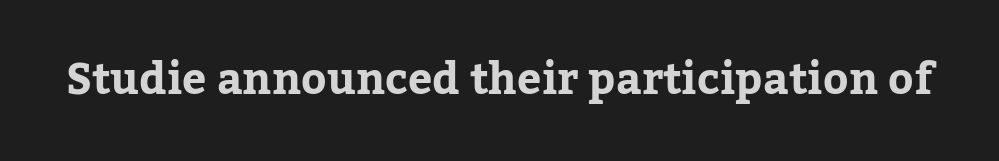
The gaps between neighbouring characters are ordinary and unremarkable. Check where the strokes stop: tiny serifs finish them off. Quick note: not italic, upright. Note the varied advance widths — an 'i' is clearly narrower than an 'm'.
